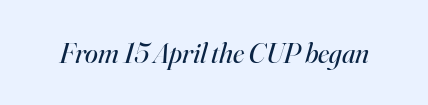
{"serif": "yes", "italic": "yes", "lean": "right", "slant_degrees": 16, "bold": "no", "weight": "regular", "width": "normal", "stroke_contrast": "high", "x_height": "small", "monospaced": "no", "underline": "no", "letter_spacing": "normal", "letter_spacing_em": 0.0, "glyph_px": 29}
